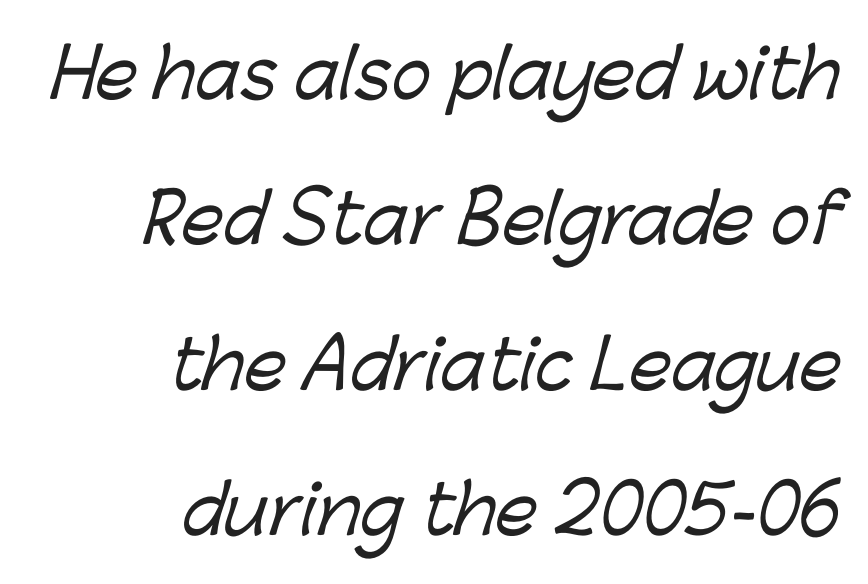
The text was rendered using a sans face with plain stroke endings. Each letter keeps its own natural width here, so spacing adapts to shape. Layout note: lines flush right. Is the letter spacing exaggerated? No — it looks like the ordinary default. The strip under each line holds only bare page.
